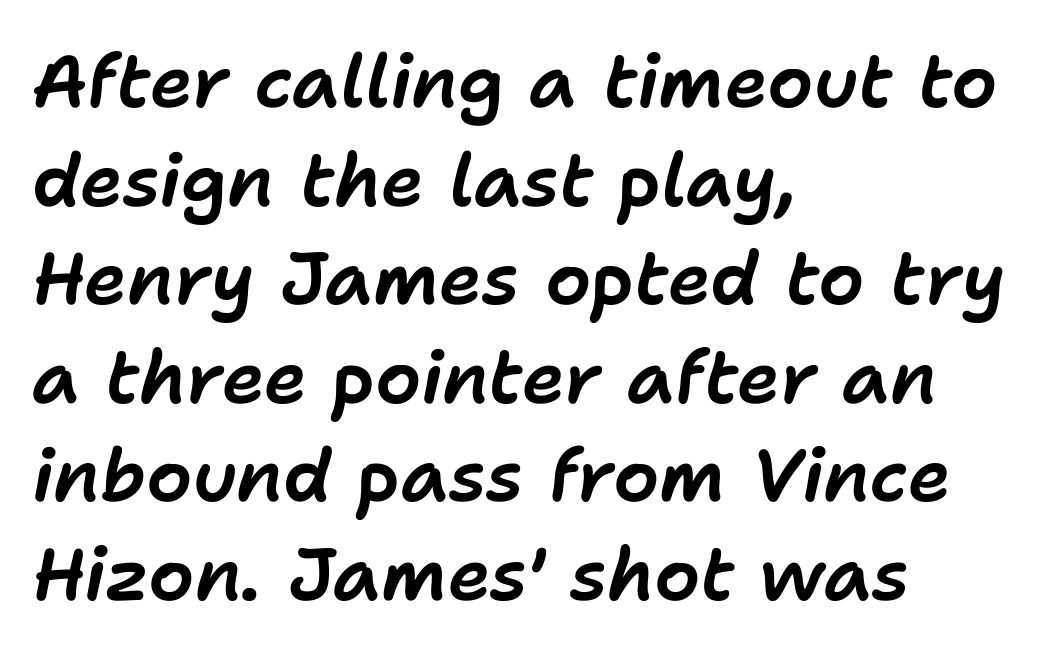
The tracking reads as untouched default to a designer's eye. Caption: multi-line text, flush left, ragged right. Is this a fixed-width face? No — the glyphs have proportional, varying widths. Descenders are the only things crossing below the line.
